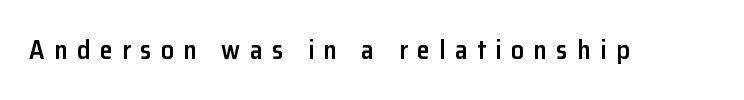
{"italic": "no", "bold": "semi", "underline": "no", "letter_spacing": "wide", "letter_spacing_em": 0.36, "glyph_px": 26}
